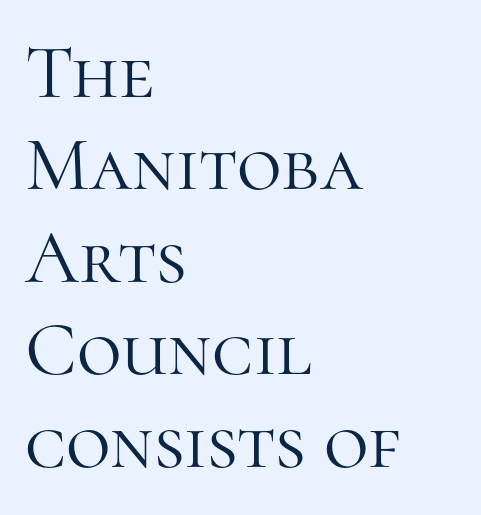
{"serif": "yes", "italic": "no", "bold": "no", "weight": "light", "width": "normal", "stroke_contrast": "high", "x_height": "medium", "monospaced": "no", "underline": "no", "align": "left", "line_spacing_ratio": 1.2, "letter_spacing": "normal", "letter_spacing_em": 0.0, "glyph_px": 77}
